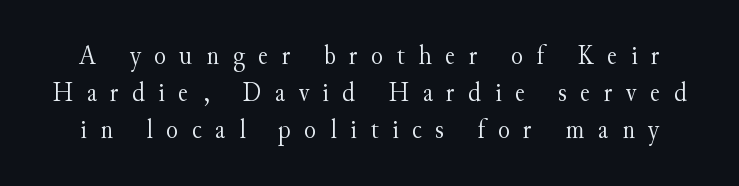
Every character sits straight up, as roman type does. You can tell from the footed stems that serif type was used. Descenders hang freely into open space. Letters have the restrained weight of plain body copy at most. Vertical spacing — default. The rendering uses natural spacing where letterforms have individual widths.
